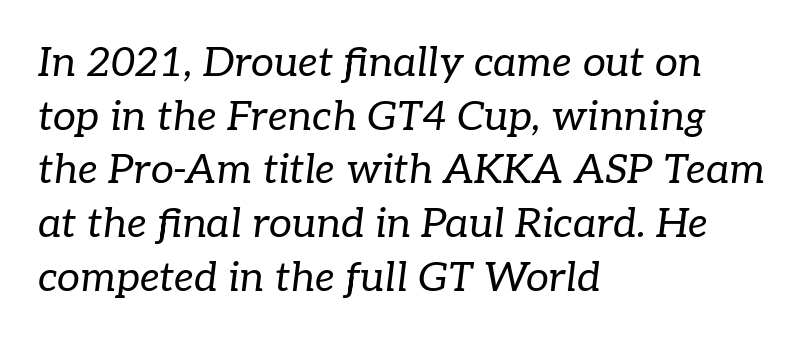
{"serif": "yes", "italic": "yes", "lean": "right", "slant_degrees": 7, "bold": "no", "weight": "regular", "width": "normal", "stroke_contrast": "low", "x_height": "medium", "monospaced": "no", "underline": "no", "align": "left", "line_spacing": "normal", "line_spacing_ratio": 1.31, "letter_spacing": "normal", "letter_spacing_em": 0.0, "glyph_px": 41}
